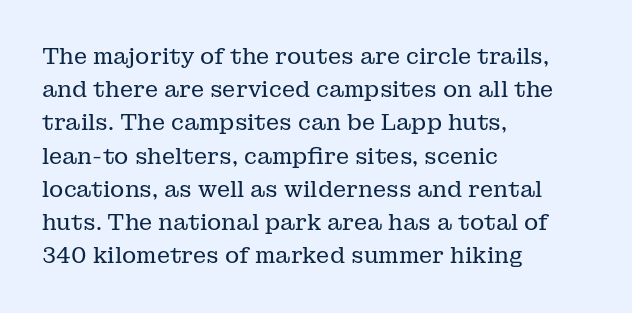
Q: Is the text bold? A: No.
Q: Is the text italic (slanted)? A: No, it is upright.
Q: Is the text underlined? A: No.
Q: How is the paragraph aligned? A: Left-aligned.
Q: Is the spacing between letters normal or unusually wide? A: Normal.
Q: Is the spacing between lines tight, normal or loose? A: Normal.
